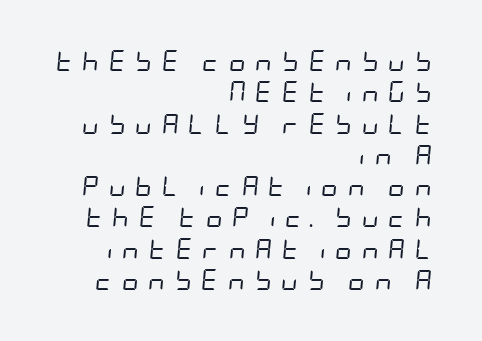
Q: Is the text bold? A: No.
Q: Is the text italic (slanted)? A: Yes, it leans right by about 5 degrees.
Q: Is the text underlined? A: No.
Q: How is the paragraph aligned? A: Right-aligned.
Q: Is the spacing between letters normal or unusually wide? A: Unusually wide.
Q: Is the spacing between lines tight, normal or loose? A: Normal.
